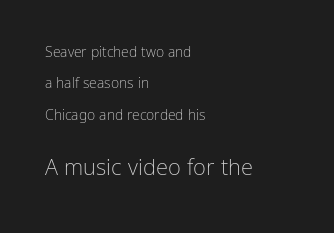
The image shows 22 px text type, upright; set left-aligned, loose line spacing (2.25x), normal letter spacing, not underlined; the second (bottom) block is 1.57x larger.
